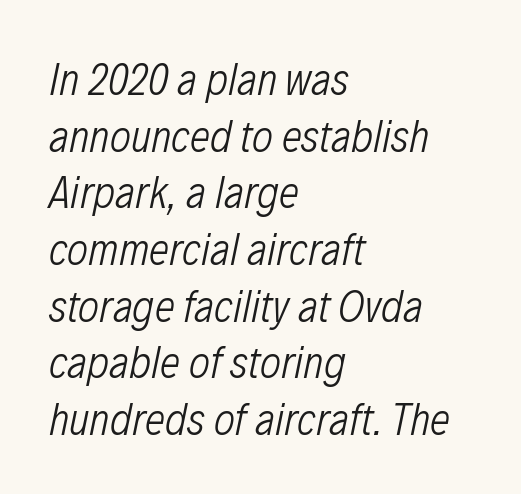
Q: Is the text bold? A: No.
Q: Is the text italic (slanted)? A: Yes, it leans right by about 12 degrees.
Q: Is the text underlined? A: No.
Q: How is the paragraph aligned? A: Left-aligned.
Q: Is the spacing between letters normal or unusually wide? A: Normal.
Q: Is the spacing between lines tight, normal or loose? A: Normal.
Q: Width (condensed, normal, or wide)? A: Condensed.
Q: Stroke contrast? A: Low.
Q: x-height? A: Medium.
Q: Monospaced? A: No.
